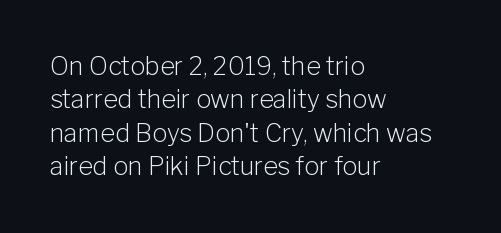
{"italic": "no", "bold": "no", "underline": "no", "align": "left", "line_spacing": "normal", "line_spacing_ratio": 1.34, "letter_spacing": "normal", "letter_spacing_em": 0.0, "glyph_px": 25}
